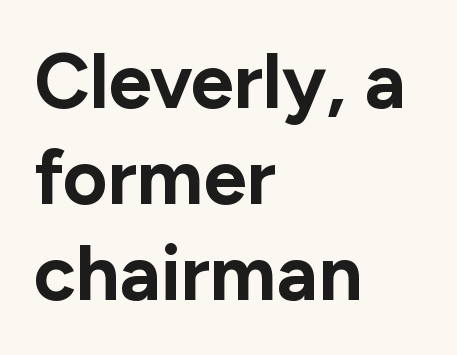
The image shows 77 px bold sans-serif type, upright; set left-aligned, normal line spacing (1.25x), normal letter spacing, not underlined; low stroke contrast and a medium x-height.
